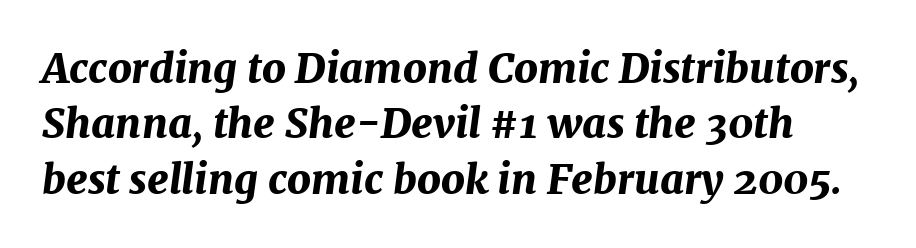
Notice how thick the strokes are: this is what a full bold looks like. Vertical spacing — default. A typesetter would mark this as italic. No extra tracking has been applied to these lines. Spacing verdict: proportional, widths tailored to each character. The area under the type is left untouched.
